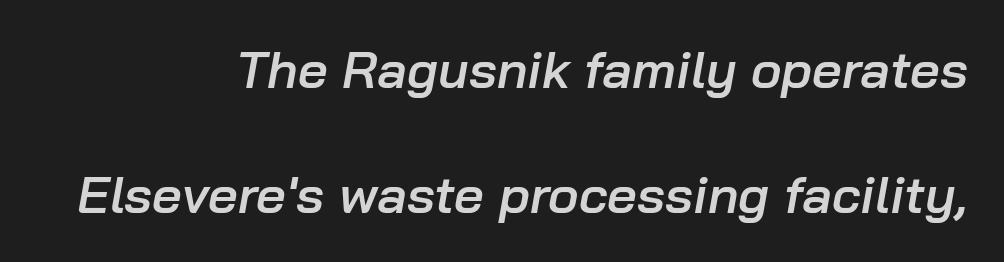
Q: Is the text bold? A: Semi-bold.
Q: Is the text italic (slanted)? A: Yes, it leans right by about 10 degrees.
Q: Is the text underlined? A: No.
Q: How is the paragraph aligned? A: Right-aligned.
Q: Is the spacing between letters normal or unusually wide? A: Normal.
Q: Is the spacing between lines tight, normal or loose? A: Loose.
Q: Width (condensed, normal, or wide)? A: Normal.
Q: Stroke contrast? A: Low.
Q: x-height? A: Medium.
Q: Monospaced? A: No.
